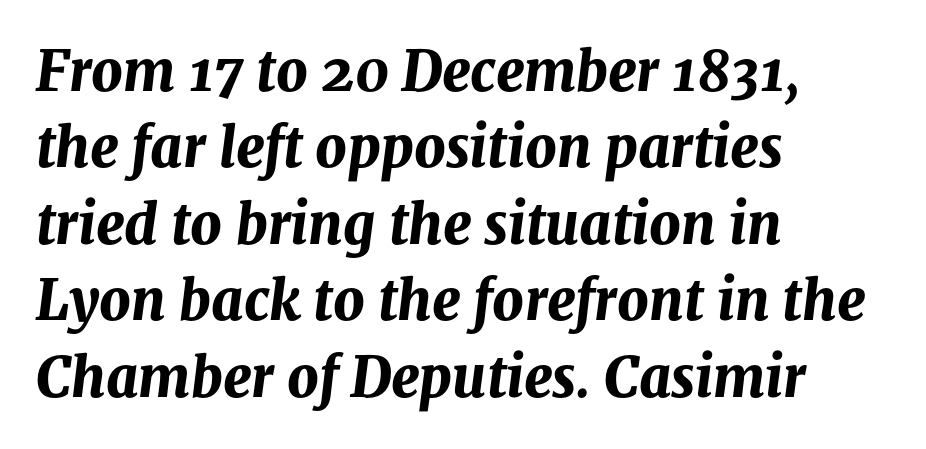
The image shows 55 px bold type, italic (leaning right); set left-aligned, normal line spacing (1.39x), normal letter spacing, not underlined; medium stroke contrast and a medium x-height.
